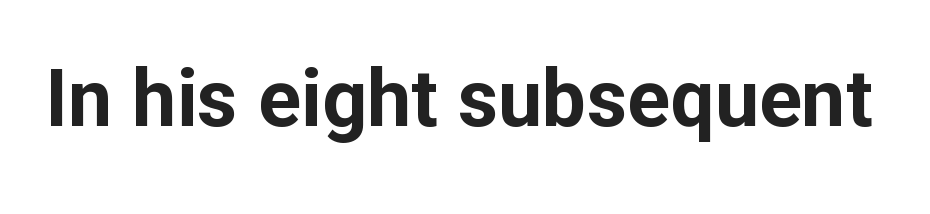
The image shows 79 px bold sans-serif type, upright; set normal letter spacing, not underlined; low stroke contrast and a medium x-height.
